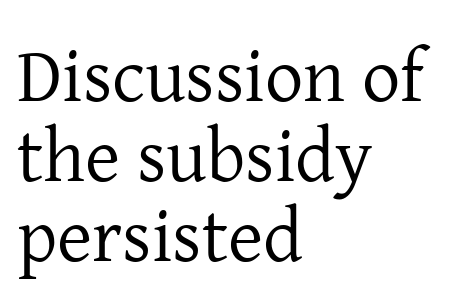
{"serif": "yes", "italic": "no", "bold": "no", "weight": "regular", "width": "normal", "stroke_contrast": "low", "x_height": "medium", "monospaced": "no", "underline": "no", "align": "left", "line_spacing": "tight", "line_spacing_ratio": 1.05, "letter_spacing": "normal", "letter_spacing_em": 0.0, "glyph_px": 76}
